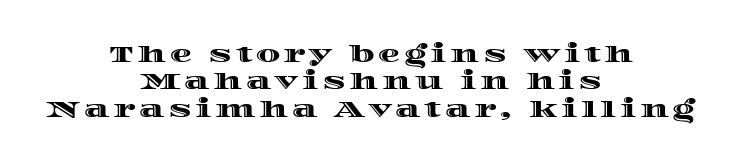
{"italic": "no", "underline": "no", "align": "center", "line_spacing_ratio": 1.24, "glyph_px": 22}
